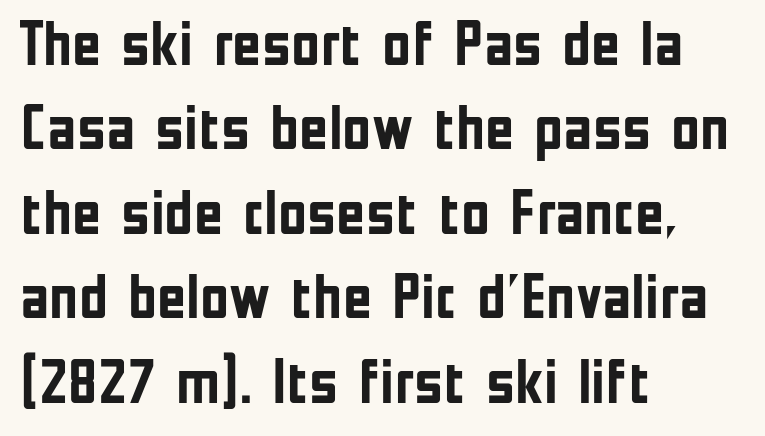
Interline gaps are of average width in this sample. In terms of posture, this sample is upright. These lines are set flush left with a ragged right edge. The zone under the glyphs is completely vacant. The gaps between neighbouring characters are ordinary and unremarkable. Examine the stroke ends and you'll find no serifs.
